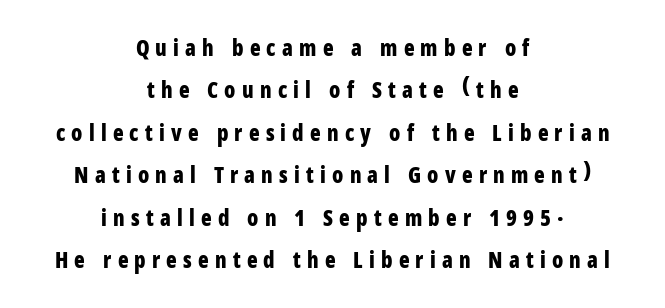
The image shows 22 px bold type, upright; set centered, loose line spacing (1.93x), unusually wide letter spacing (+0.28 em), not underlined.
